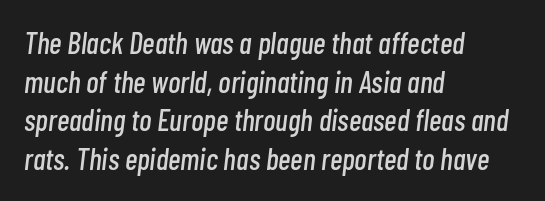
These lines keep a tight, regular rhythm from letter to letter. Decoration check: the copy has no underline. A normal amount of white space separates one row of letters from the next. Looks like regular typesetting: each glyph gets only the width it needs.
